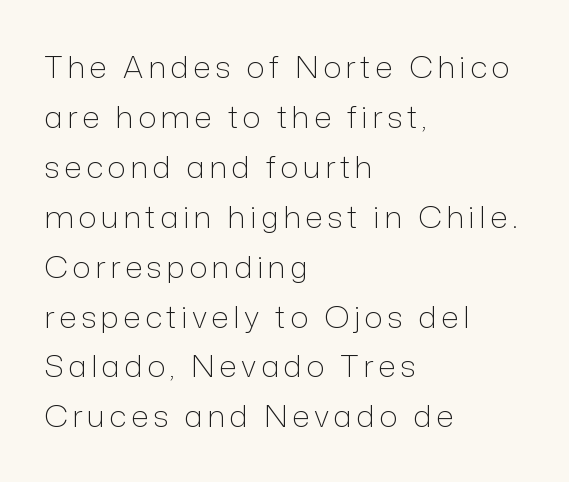
Q: Is the text bold? A: No.
Q: Is the text italic (slanted)? A: No, it is upright.
Q: Is the typeface a serif or a sans-serif typeface? A: Sans-serif.
Q: Is the text underlined? A: No.
Q: How is the paragraph aligned? A: Left-aligned.
Q: Is the spacing between lines tight, normal or loose? A: Normal.
Q: Width (condensed, normal, or wide)? A: Normal.
Q: Stroke contrast? A: Low.
Q: x-height? A: Medium.
Q: Monospaced? A: No.
